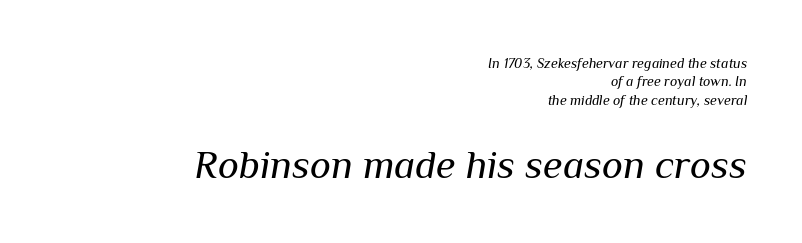
Each letter keeps its own natural width here, so spacing adapts to shape. Every row of glyphs terminates at an identical x-position on the right. The letters look calm and open, with moderate or lighter stems. Glyph-to-glyph distance matches everyday printed text. Tall strokes in this sample are angled rather than plumb.
